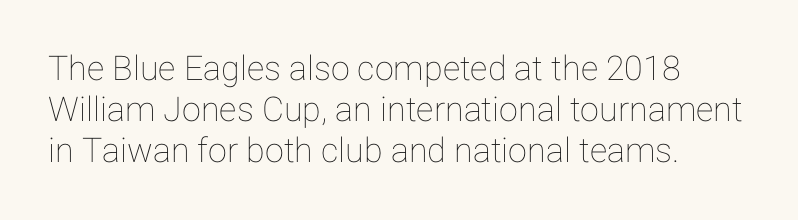
{"italic": "no", "width": "normal", "stroke_contrast": "low", "x_height": "medium", "monospaced": "no", "underline": "no", "align": "left", "line_spacing_ratio": 1.21, "letter_spacing": "normal", "letter_spacing_em": 0.0, "glyph_px": 34}
